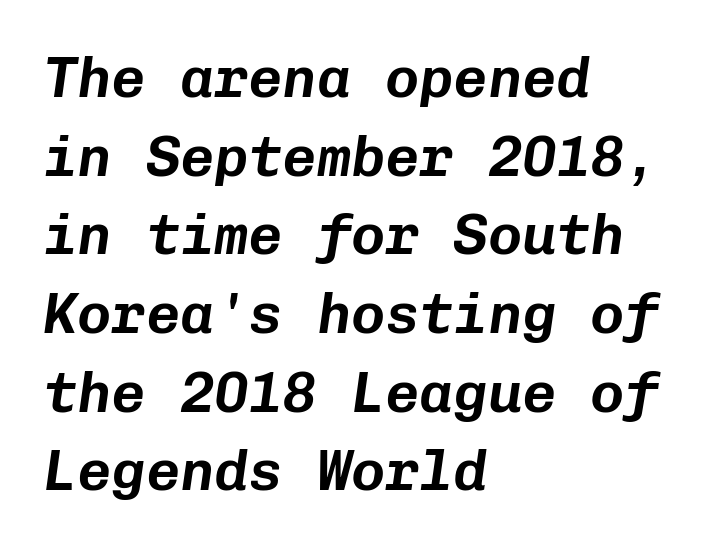
Q: Is the text italic (slanted)? A: Yes, it leans right by about 8 degrees.
Q: Is the text underlined? A: No.
Q: How is the paragraph aligned? A: Left-aligned.
Q: Is the spacing between letters normal or unusually wide? A: Normal.
Q: Is the spacing between lines tight, normal or loose? A: Normal.
Q: Width (condensed, normal, or wide)? A: Normal.
Q: Stroke contrast? A: Low.
Q: x-height? A: Medium.
Q: Monospaced? A: Yes.
